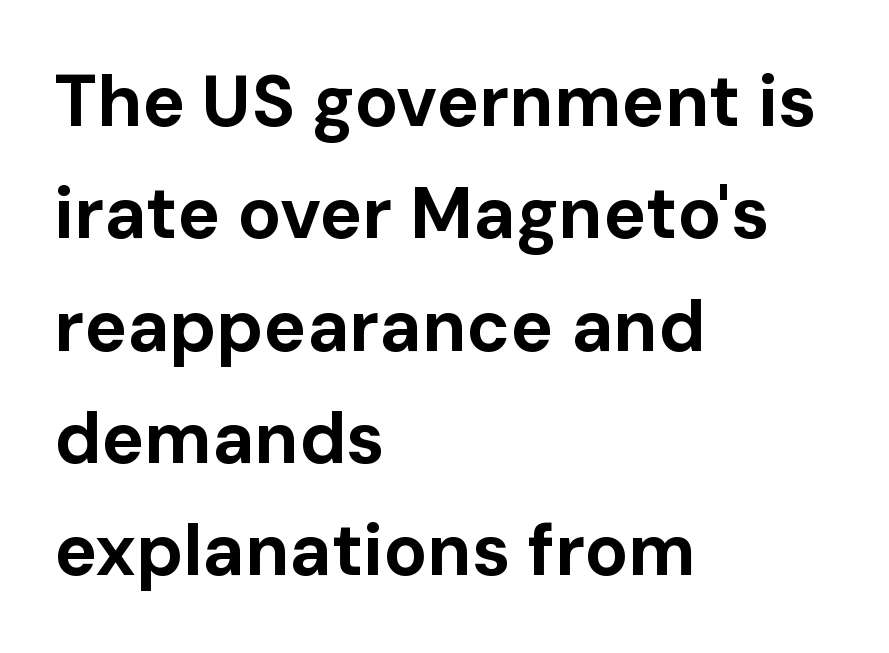
{"serif": "no", "italic": "no", "bold": "yes", "weight": "bold", "width": "normal", "stroke_contrast": "low", "x_height": "medium", "monospaced": "no", "underline": "no", "align": "left", "line_spacing": "normal", "line_spacing_ratio": 1.56, "letter_spacing": "normal", "letter_spacing_em": 0.0, "glyph_px": 72}
